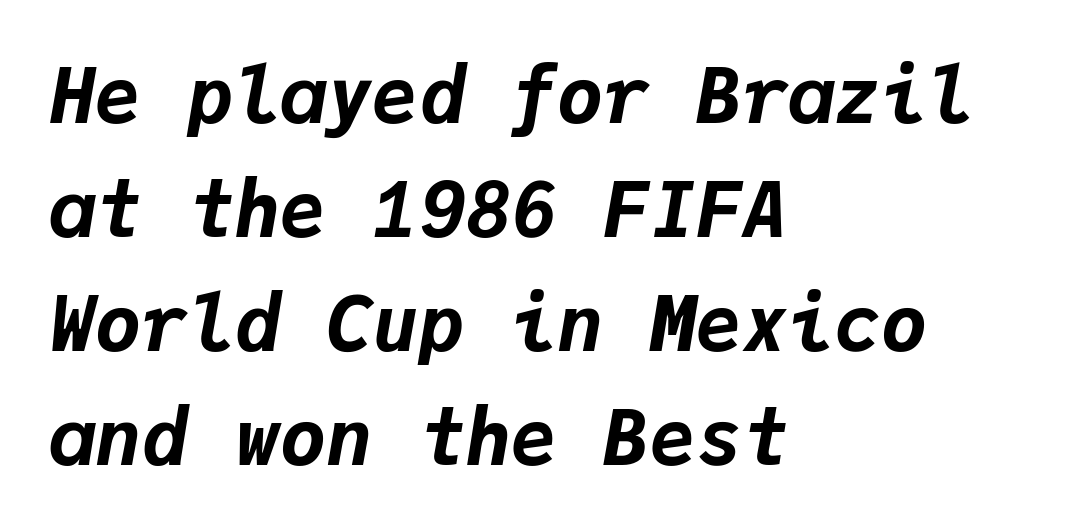
Q: Is the text bold? A: Yes.
Q: Is the text italic (slanted)? A: Yes, it leans right by about 9 degrees.
Q: Is the text underlined? A: No.
Q: How is the paragraph aligned? A: Left-aligned.
Q: Is the spacing between letters normal or unusually wide? A: Normal.
Q: Is the spacing between lines tight, normal or loose? A: Normal.
Q: Width (condensed, normal, or wide)? A: Normal.
Q: Stroke contrast? A: Low.
Q: x-height? A: Medium.
Q: Monospaced? A: Yes.
